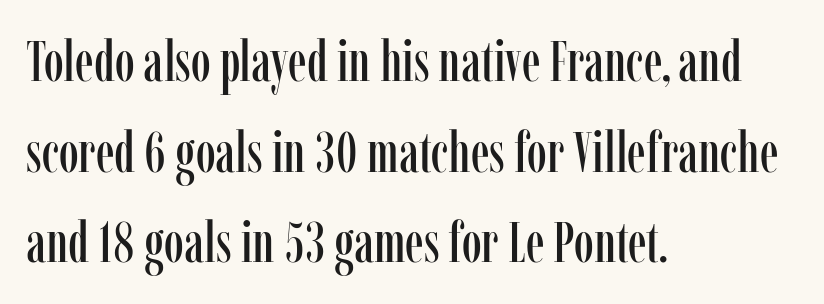
{"serif": "yes", "italic": "no", "width": "condensed", "stroke_contrast": "low", "x_height": "medium", "monospaced": "no", "underline": "no", "align": "left", "line_spacing": "normal", "line_spacing_ratio": 1.59, "letter_spacing": "normal", "letter_spacing_em": 0.0, "glyph_px": 57}
